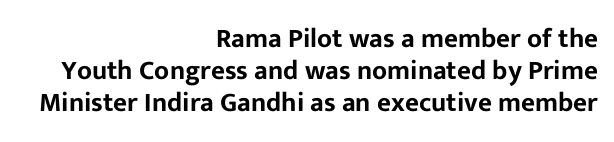
Leftover space on each line is placed entirely before the opening word. Quick note: underline off. Here the glyphs are tracked normally, forming tight word shapes. Unlike italic type, these characters show no tilt at all.
